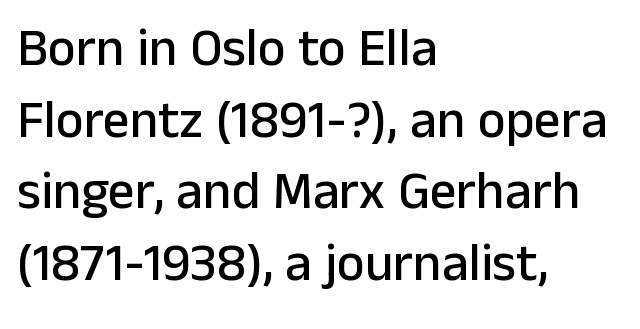
Character widths vary here, with narrow letters taking less room than wide ones. Font category for this specimen: sans-serif. It's the straight-up-and-down kind of type. These lines keep a tight, regular rhythm from letter to letter.
